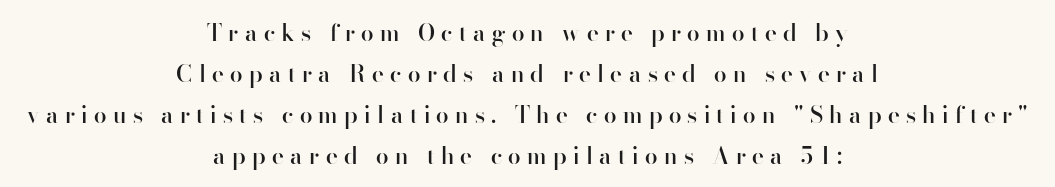
{"italic": "no", "bold": "semi", "underline": "no", "align": "center", "line_spacing_ratio": 1.78, "letter_spacing": "wide", "letter_spacing_em": 0.28, "glyph_px": 23}
